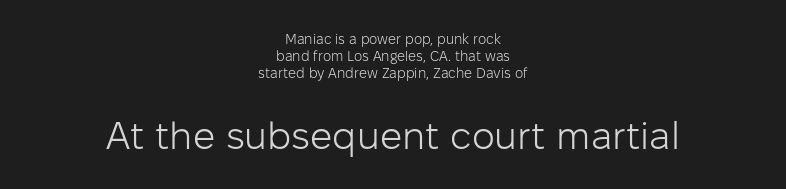
Inter-character spacing is left at the font's built-in metrics. Nobody drew a line under any word here. Counters stay open thanks to moderate or lighter strokes. The lettering holds an erect, upright posture throughout. Is the block centered? Yes — each line is placed symmetrically about the middle. Varying glyph widths throughout — classic text-font behaviour.
